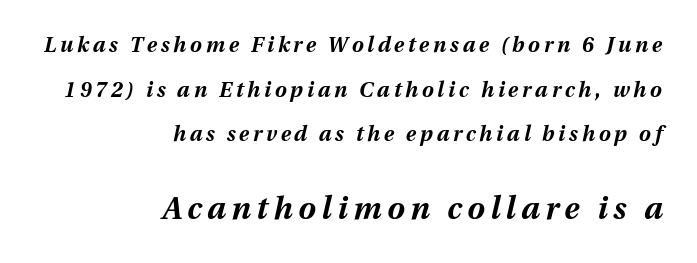
Q: Is the text bold? A: Yes.
Q: Is the text italic (slanted)? A: Yes, it leans right by about 13 degrees.
Q: Is the text underlined? A: No.
Q: How is the paragraph aligned? A: Right-aligned.
Q: Is the spacing between lines tight, normal or loose? A: Loose.
Q: Which block of text is set in a larger size, the first (top) or the second (bottom)? A: The second (bottom) one.
Q: Width (condensed, normal, or wide)? A: Normal.
Q: Stroke contrast? A: Medium.
Q: x-height? A: Medium.
Q: Monospaced? A: No.
